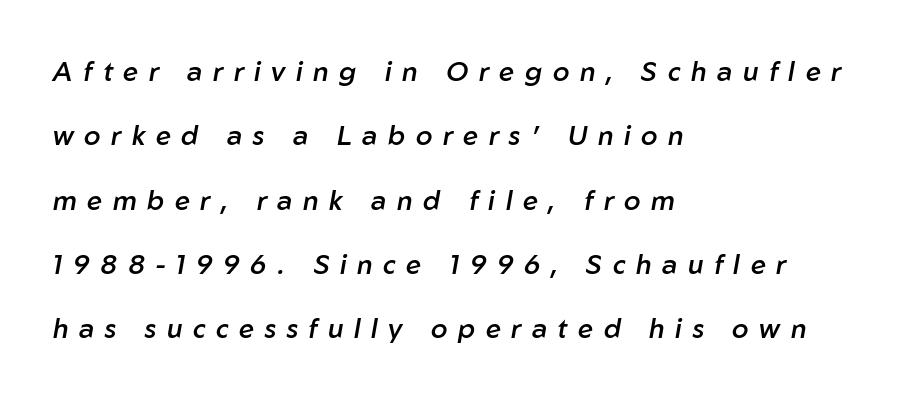
The string is rendered with underlining switched off. This is moderately heavy type, rendered in semibold. What stands out about the letter spacing? Its width — letters are far apart. Does the leading feel generous? Absolutely, it's lavish.
